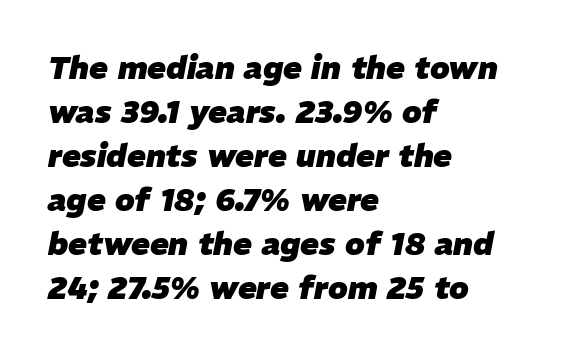
The compositor pushed each line to the left boundary. The words here are not underlined. This is oblique type, the kind used for emphasis or titles. Character widths vary here, with narrow letters taking less room than wide ones. Standard letterfit; no display-style spreading of the glyphs.
